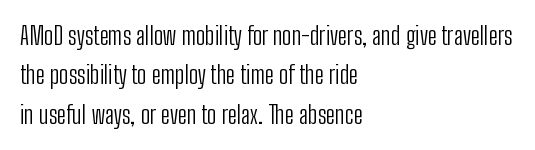
{"italic": "no", "bold": "no", "underline": "no", "align": "left", "line_spacing": "normal", "line_spacing_ratio": 1.58, "letter_spacing": "normal", "letter_spacing_em": 0.0, "glyph_px": 25}
